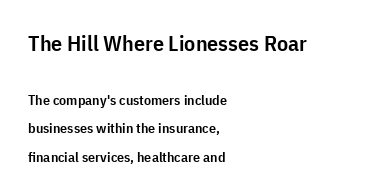
These two chunks differ in scale, with the top chunk taking the larger measure. Nobody touched the tracking dial on this one. Check the space under the baseline: it is left empty. This is the regular roman posture of the typeface. Is the block centered? No — it sits flush against the left margin. Does the weight exceed regular? Yes, but only to semibold.
